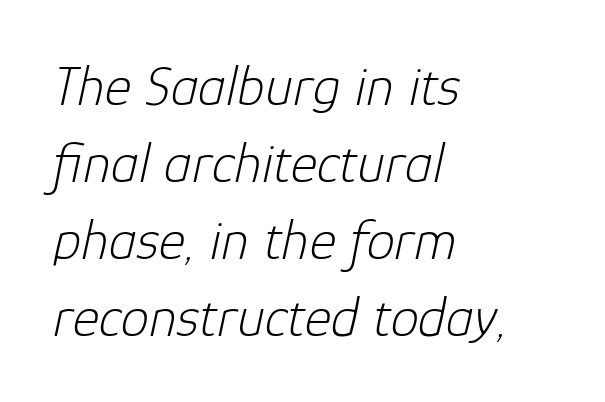
Rows of type keep a routine distance in the vertical direction. Stem width sits at or under what a default text font uses. The string is rendered with underlining switched off. Casual observation: everything's shoved over to the left. Do the characters align in a grid? No, the font is proportional.
